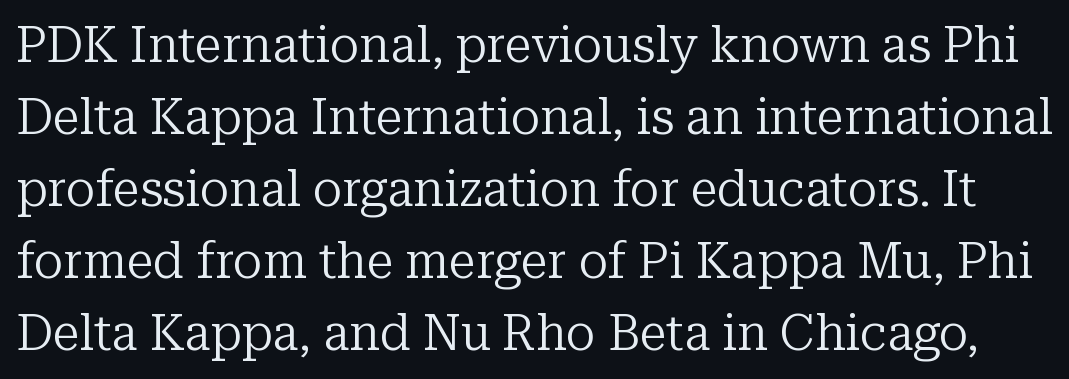
The image shows 49 px regular-weight serif type, upright; set normal line spacing (1.47x), normal letter spacing, not underlined; low stroke contrast and a medium x-height.
